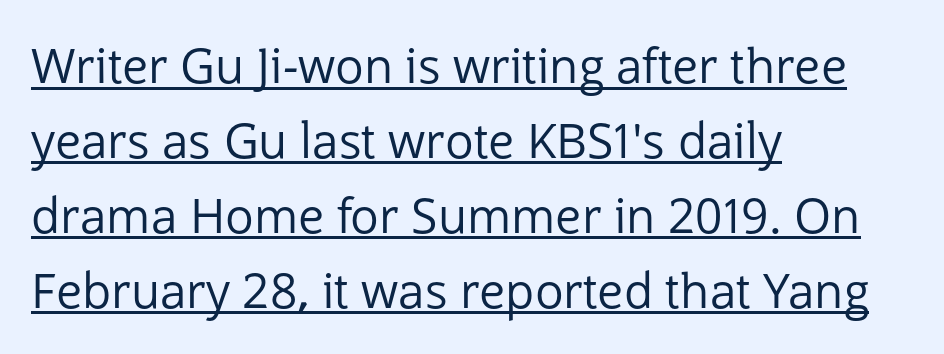
{"serif": "no", "italic": "no", "bold": "no", "weight": "regular", "width": "normal", "stroke_contrast": "low", "x_height": "medium", "monospaced": "no", "underline": "yes", "align": "left", "line_spacing": "normal", "line_spacing_ratio": 1.56, "letter_spacing": "normal", "letter_spacing_em": 0.0, "glyph_px": 48}
